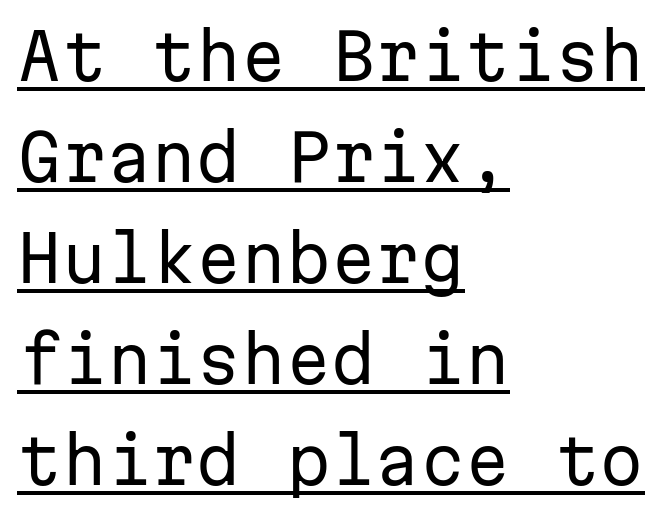
Q: Is the text bold? A: No.
Q: Is the text italic (slanted)? A: No, it is upright.
Q: Is the typeface a serif or a sans-serif typeface? A: Sans-serif.
Q: Is the text underlined? A: Yes.
Q: How is the paragraph aligned? A: Left-aligned.
Q: Is the spacing between letters normal or unusually wide? A: Normal.
Q: Is the spacing between lines tight, normal or loose? A: Normal.
Q: Width (condensed, normal, or wide)? A: Normal.
Q: Stroke contrast? A: Low.
Q: x-height? A: Medium.
Q: Monospaced? A: Yes.
